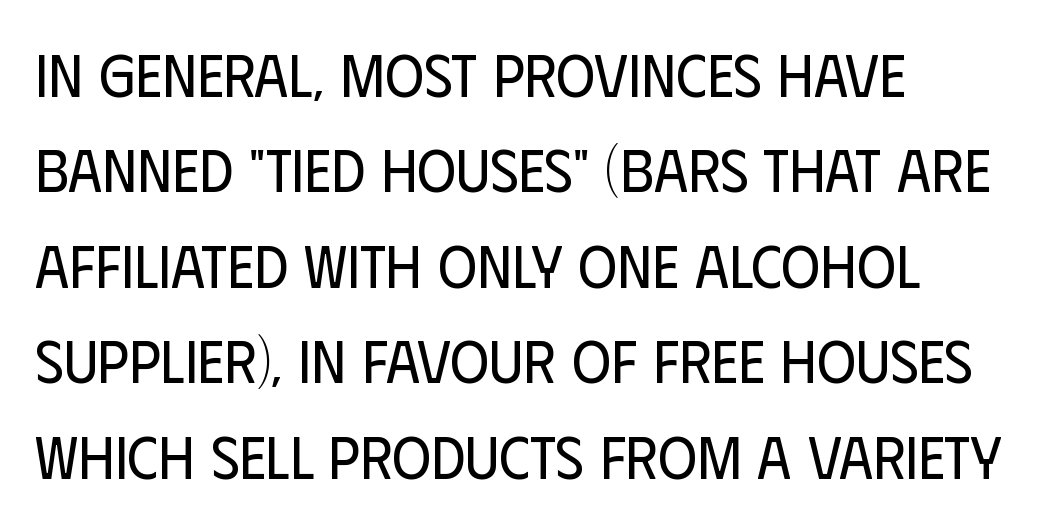
The image shows 60 px regular-weight, condensed sans-serif type, upright; set left-aligned, normal line spacing (1.59x), normal letter spacing, not underlined; low stroke contrast and a large x-height.
